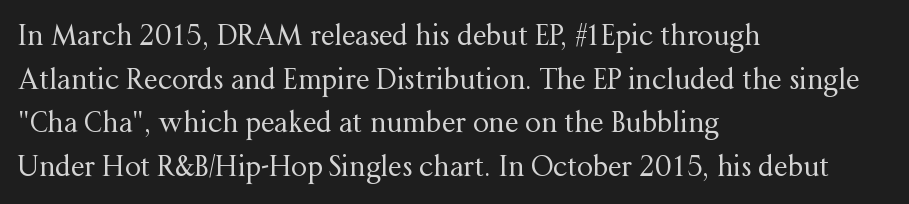
Unbolded letterforms with no extra heft. Bare-footed words on every line. The letters advance in unequal steps, a hallmark of proportional type. The letterforms sit shoulder to shoulder at normal distance. In CSS terms this would be text-align: left.
